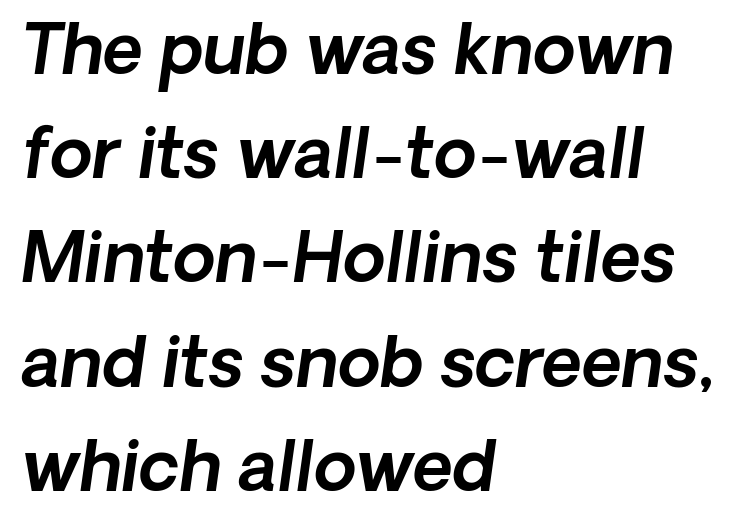
This sample keeps an unexceptional amount of space between lines. Descenders are the only things crossing below the line. This sample uses an oblique cut, with every glyph tilted off the vertical. In terms of letterspacing, this is plain default setting. The paragraph shown leans on its left margin. A typesetter would call this proportional, since set widths differ per character.
